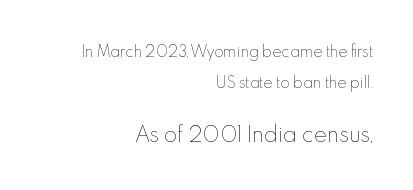
The image shows 20 px text type, upright; set right-aligned, loose line spacing (2.2x), normal letter spacing, not underlined; the second (bottom) block is 1.43x larger.
